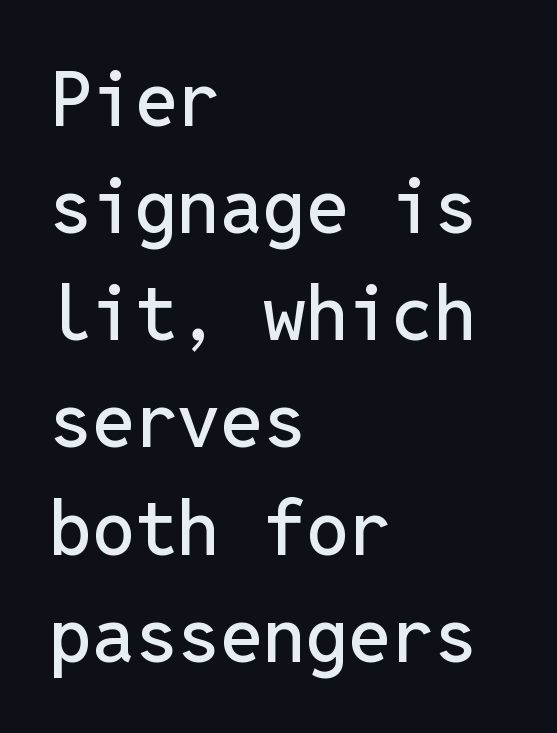
{"serif": "no", "italic": "no", "width": "normal", "stroke_contrast": "low", "x_height": "medium", "monospaced": "yes", "underline": "no", "align": "left", "line_spacing": "normal", "line_spacing_ratio": 1.41, "letter_spacing": "normal", "letter_spacing_em": 0.0, "glyph_px": 76}
